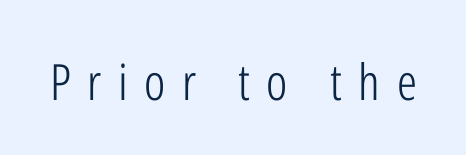
These glyphs show unthickened strokes, regular width or finer. This sample uses expanded letter spacing, leaving extra air between glyphs. A typesetter would call this proportional, since set widths differ per character. If you drew a line through each stem, it would be perfectly vertical. Honestly, there is no underline to notice here at all.
